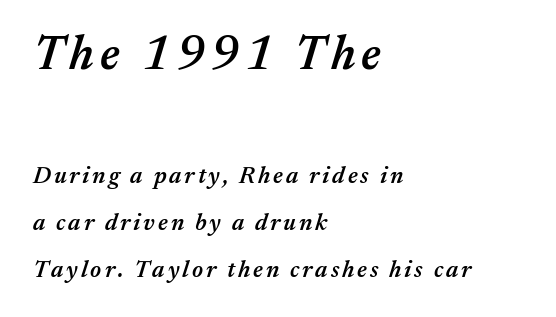
Q: Is the text bold? A: Semi-bold.
Q: Is the text italic (slanted)? A: Yes, it leans right by about 17 degrees.
Q: Is the text underlined? A: No.
Q: How is the paragraph aligned? A: Left-aligned.
Q: Is the spacing between lines tight, normal or loose? A: Loose.
Q: Which block of text is set in a larger size, the first (top) or the second (bottom)? A: The first (top) one.
Q: Width (condensed, normal, or wide)? A: Normal.
Q: Stroke contrast? A: Medium.
Q: x-height? A: Medium.
Q: Monospaced? A: No.
